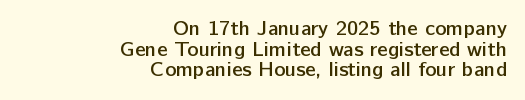
Q: Is the text bold? A: Semi-bold.
Q: Is the text italic (slanted)? A: No, it is upright.
Q: Is the text underlined? A: No.
Q: How is the paragraph aligned? A: Right-aligned.
Q: Is the spacing between letters normal or unusually wide? A: Normal.
Q: Is the spacing between lines tight, normal or loose? A: Tight.
